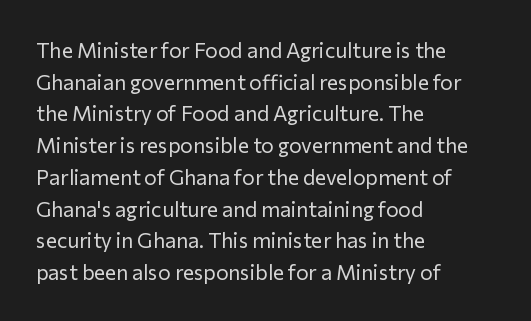
Style check: upright. Leftover space on each line is placed entirely after the last word. The rows are spaced the way most documents space them. The font is comparable to plain body text, perhaps lighter. Honestly, there is no underline to notice here at all. Nobody touched the tracking dial on this one.
